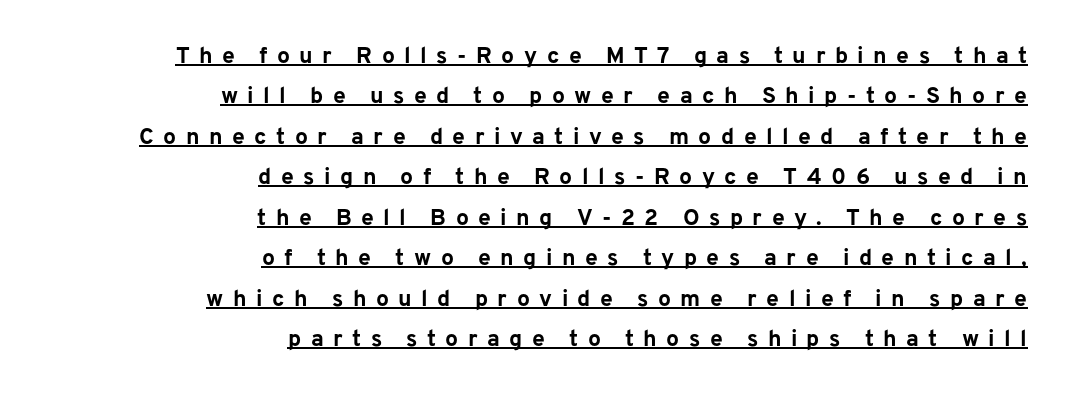
Set as a true bold cut, around the 700 mark. Notice how the passage keeps a crisp vertical edge on the right only. Style check: upright. A typesetter would call this heavily tracked-out type. Does a line run under the words? Yes, clearly.
